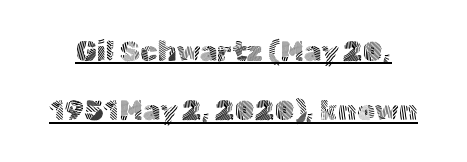
The image shows 28 px light sans-serif type, upright; set loose line spacing (2.12x), normal letter spacing, underlined; a medium x-height.
